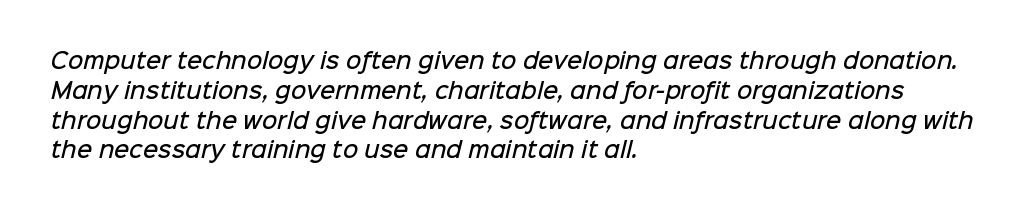
The image shows 21 px text type; set left-aligned, normal line spacing (1.42x), normal letter spacing, not underlined.
